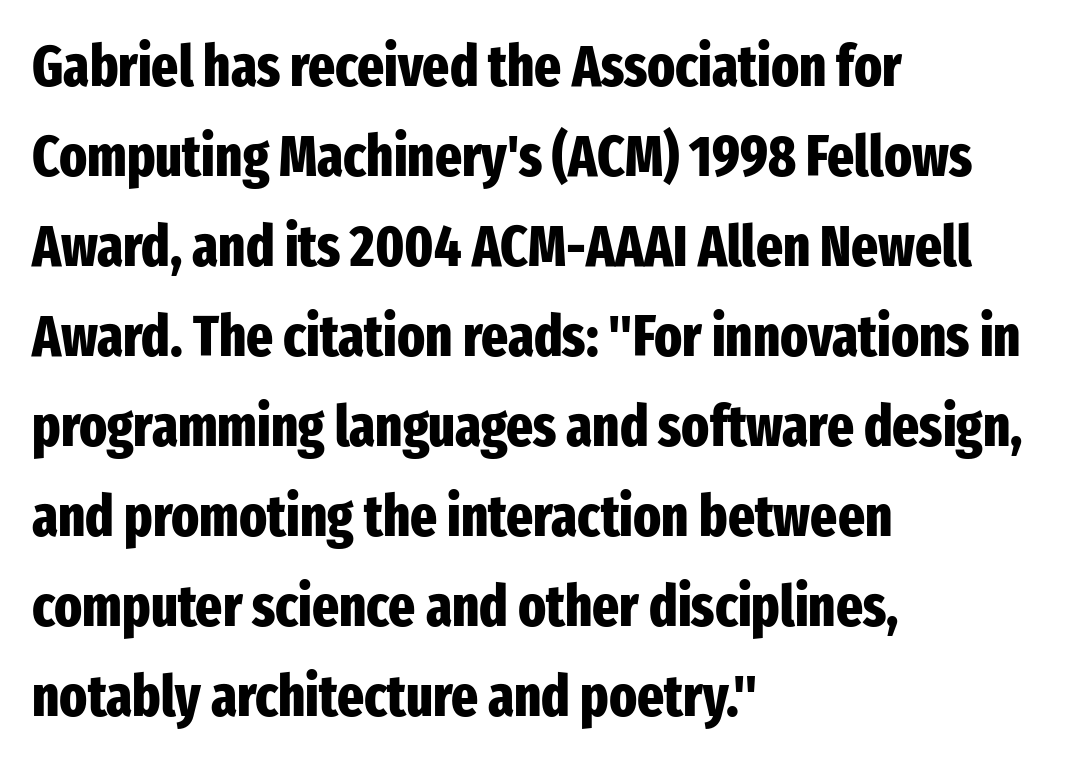
Q: Is the text bold? A: Yes.
Q: Is the text italic (slanted)? A: No, it is upright.
Q: Is the typeface a serif or a sans-serif typeface? A: Sans-serif.
Q: Is the text underlined? A: No.
Q: How is the paragraph aligned? A: Left-aligned.
Q: Is the spacing between letters normal or unusually wide? A: Normal.
Q: Is the spacing between lines tight, normal or loose? A: Normal.
Q: Width (condensed, normal, or wide)? A: Condensed.
Q: Stroke contrast? A: Low.
Q: x-height? A: Medium.
Q: Monospaced? A: No.
